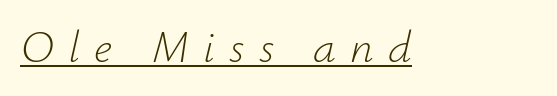
{"italic": "yes", "lean": "right", "slant_degrees": 12, "bold": "no", "weight": "light", "width": "normal", "stroke_contrast": "low", "x_height": "small", "monospaced": "no", "underline": "yes", "letter_spacing": "wide", "letter_spacing_em": 0.31, "glyph_px": 46}
